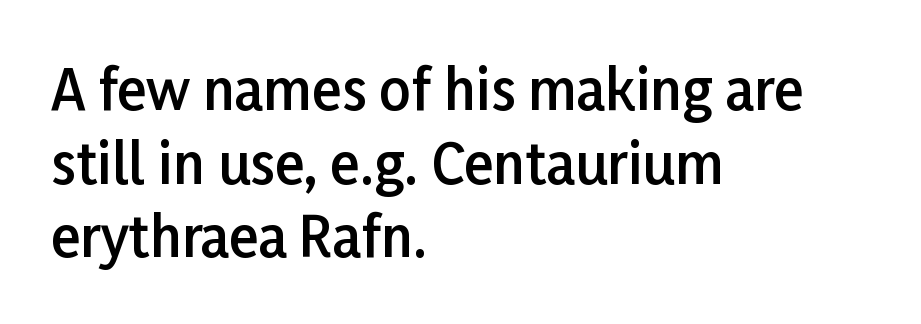
The image shows 55 px semibold sans-serif type, upright; set left-aligned, normal line spacing (1.34x), normal letter spacing, not underlined; low stroke contrast and a medium x-height.
